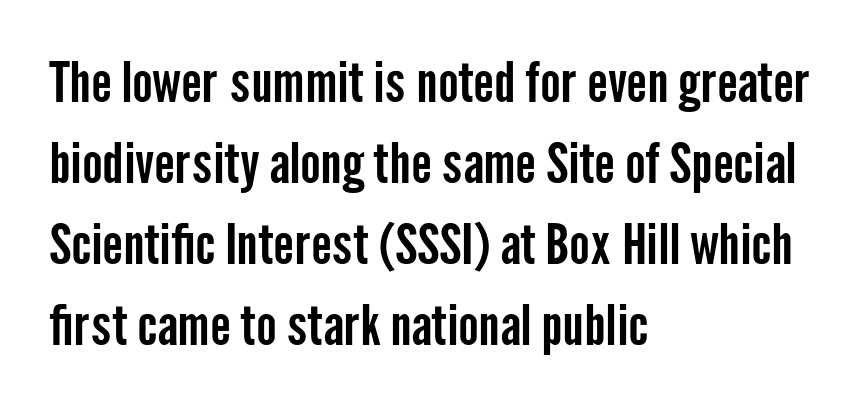
Regarding serifs, this sample does without them. The ragged edge is on the right, which tells us the setting is flush left. Decoration check: the copy has no underline. Successive baselines arrive at the customary interval.
